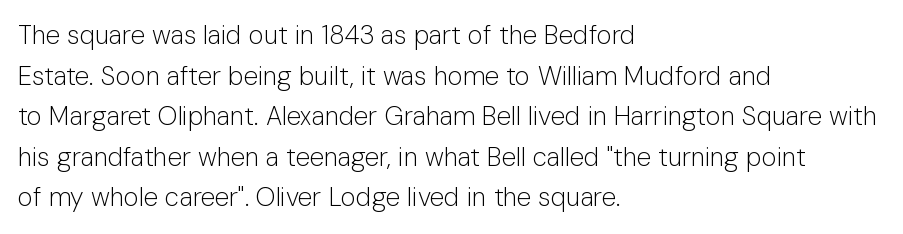
The image shows 26 px text type, upright; set left-aligned, normal line spacing (1.56x), normal letter spacing, not underlined.
